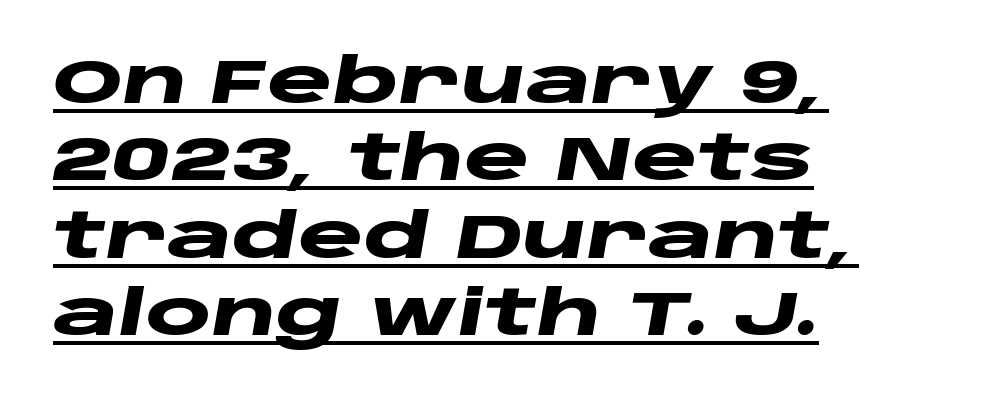
Q: Is the text bold? A: Yes.
Q: Is the text italic (slanted)? A: Yes, it leans right by about 10 degrees.
Q: Is the text underlined? A: Yes.
Q: How is the paragraph aligned? A: Left-aligned.
Q: Is the spacing between letters normal or unusually wide? A: Normal.
Q: Is the spacing between lines tight, normal or loose? A: Normal.
Q: Width (condensed, normal, or wide)? A: Wide.
Q: Stroke contrast? A: Low.
Q: x-height? A: Large.
Q: Monospaced? A: No.
